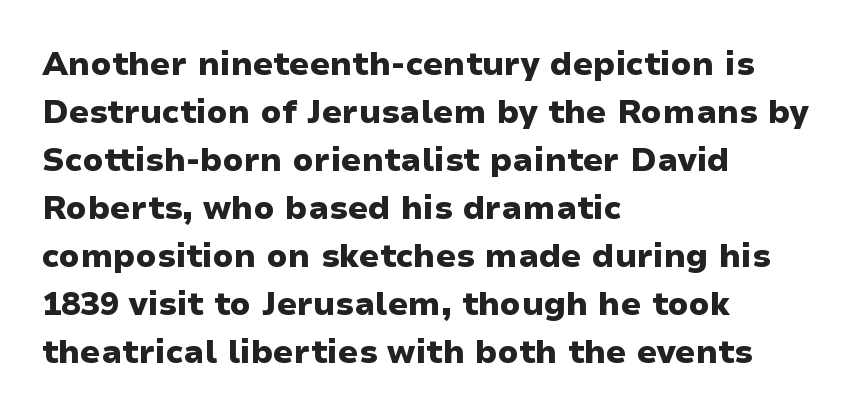
The image shows 32 px heavy, wide sans-serif type, upright; set left-aligned, normal line spacing (1.5x), normal letter spacing, not underlined; low stroke contrast and a medium x-height.
